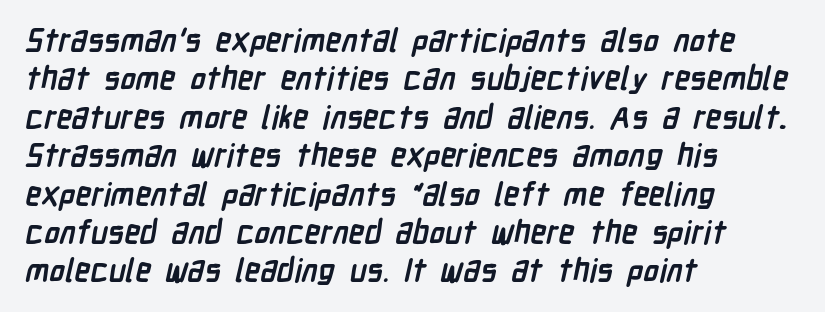
The image shows 32 px semibold, condensed sans-serif type; set left-aligned, line spacing 1.2x, normal letter spacing, not underlined; low stroke contrast and a medium x-height.
